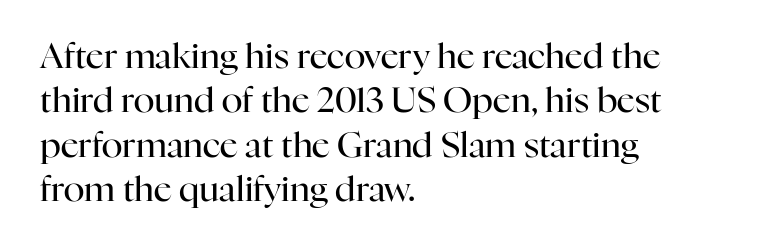
{"serif": "yes", "italic": "no", "bold": "no", "weight": "regular", "width": "normal", "stroke_contrast": "high", "x_height": "medium", "monospaced": "no", "underline": "no", "align": "left", "line_spacing": "normal", "line_spacing_ratio": 1.27, "letter_spacing": "normal", "letter_spacing_em": 0.0, "glyph_px": 35}
